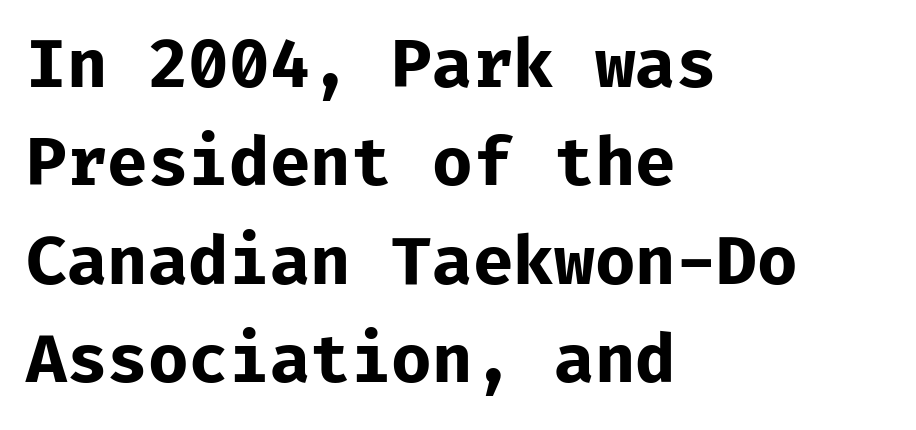
Q: Is the text bold? A: Yes.
Q: Is the text italic (slanted)? A: No, it is upright.
Q: Is the typeface a serif or a sans-serif typeface? A: Sans-serif.
Q: Is the text underlined? A: No.
Q: How is the paragraph aligned? A: Left-aligned.
Q: Is the spacing between letters normal or unusually wide? A: Normal.
Q: Is the spacing between lines tight, normal or loose? A: Normal.
Q: Width (condensed, normal, or wide)? A: Normal.
Q: Stroke contrast? A: Low.
Q: x-height? A: Medium.
